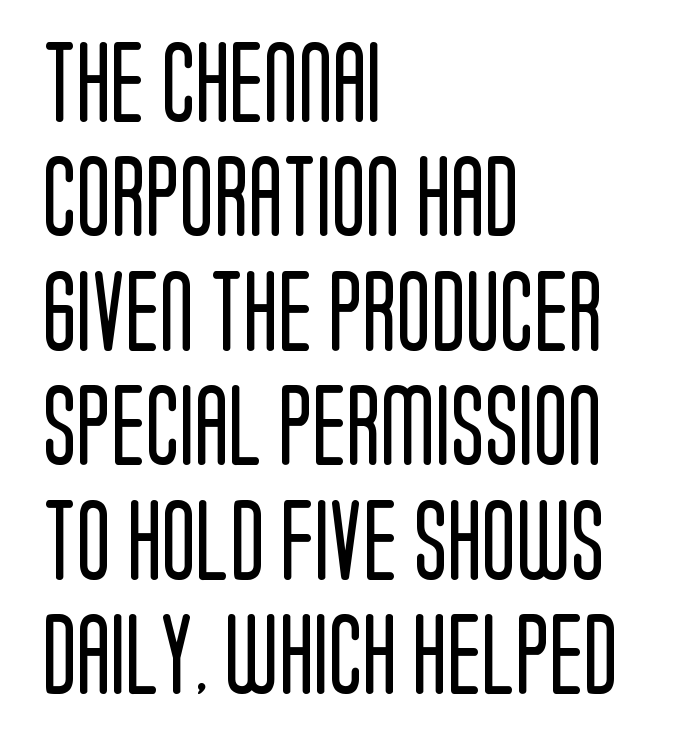
{"serif": "no", "italic": "no", "bold": "no", "weight": "regular", "width": "condensed", "stroke_contrast": "low", "x_height": "large", "monospaced": "no", "underline": "no", "align": "left", "line_spacing": "normal", "line_spacing_ratio": 1.43, "letter_spacing": "normal", "letter_spacing_em": 0.0, "glyph_px": 80}
